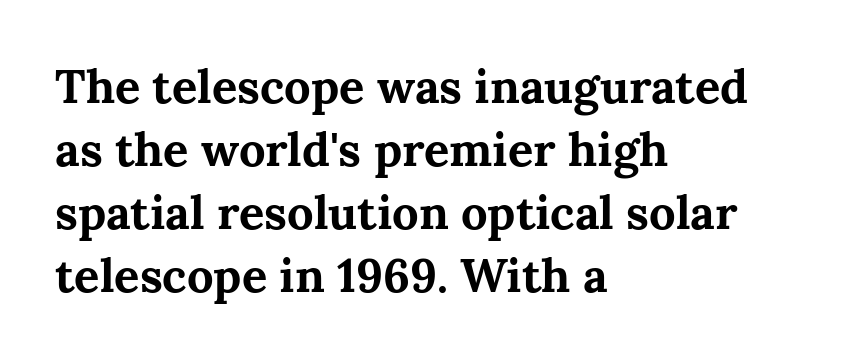
The tracking reads as untouched default to a designer's eye. On the weight axis this lands at bold, roughly 700. The space beneath each line is pristine and unruled. Unlike italic type, these characters show no tilt at all.
